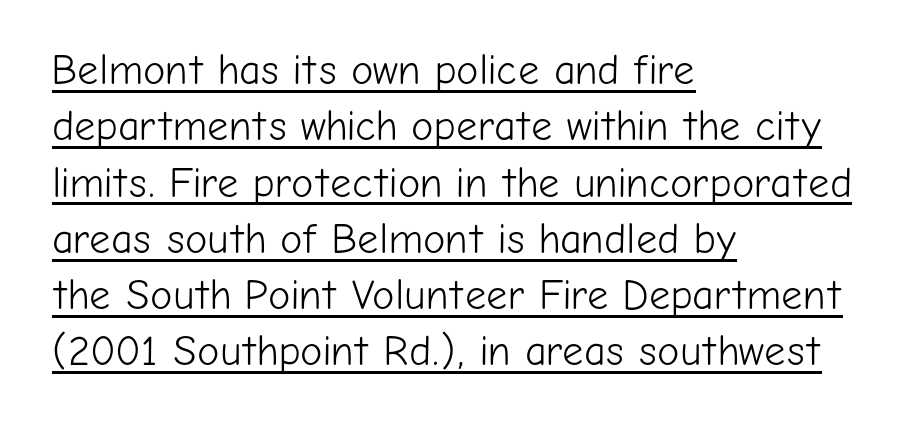
{"serif": "no", "italic": "no", "bold": "no", "weight": "light", "width": "normal", "stroke_contrast": "low", "x_height": "medium", "monospaced": "no", "underline": "yes", "align": "left", "line_spacing": "normal", "line_spacing_ratio": 1.34, "letter_spacing": "normal", "letter_spacing_em": 0.0, "glyph_px": 42}
